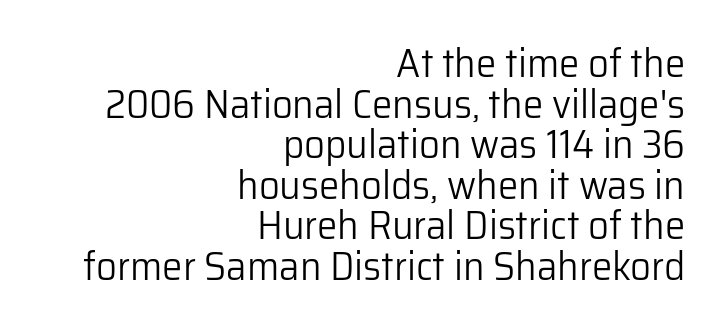
Q: Is the text bold? A: No.
Q: Is the text italic (slanted)? A: No, it is upright.
Q: Is the typeface a serif or a sans-serif typeface? A: Sans-serif.
Q: Is the text underlined? A: No.
Q: How is the paragraph aligned? A: Right-aligned.
Q: Is the spacing between letters normal or unusually wide? A: Normal.
Q: Is the spacing between lines tight, normal or loose? A: Tight.
Q: Width (condensed, normal, or wide)? A: Normal.
Q: Stroke contrast? A: Low.
Q: x-height? A: Medium.
Q: Monospaced? A: No.
